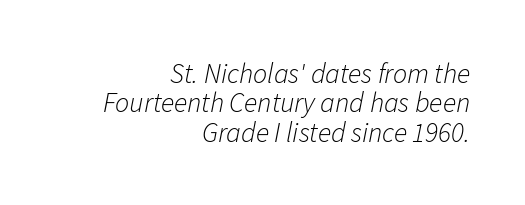
Q: Is the text bold? A: No.
Q: Is the text italic (slanted)? A: Yes, it leans right by about 11 degrees.
Q: Is the text underlined? A: No.
Q: How is the paragraph aligned? A: Right-aligned.
Q: Is the spacing between letters normal or unusually wide? A: Normal.
Q: Is the spacing between lines tight, normal or loose? A: Tight.
Q: Width (condensed, normal, or wide)? A: Normal.
Q: Stroke contrast? A: Low.
Q: x-height? A: Medium.
Q: Monospaced? A: No.
